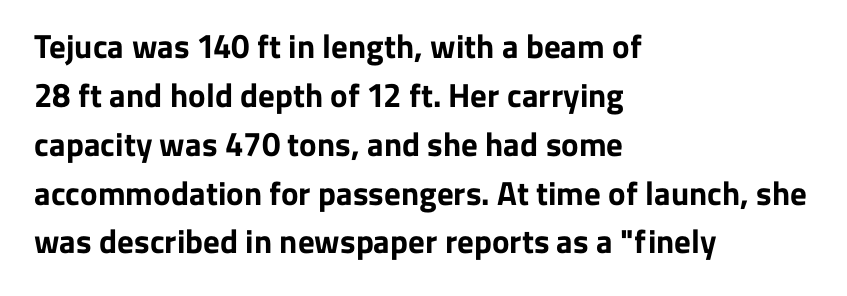
Q: Is the text bold? A: Yes.
Q: Is the text italic (slanted)? A: No, it is upright.
Q: Is the typeface a serif or a sans-serif typeface? A: Sans-serif.
Q: Is the text underlined? A: No.
Q: How is the paragraph aligned? A: Left-aligned.
Q: Is the spacing between letters normal or unusually wide? A: Normal.
Q: Is the spacing between lines tight, normal or loose? A: Normal.
Q: Width (condensed, normal, or wide)? A: Normal.
Q: Stroke contrast? A: Low.
Q: x-height? A: Medium.
Q: Monospaced? A: No.
